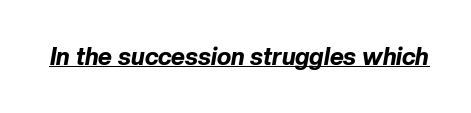
Q: Is the text bold? A: Yes.
Q: Is the text italic (slanted)? A: Yes, it leans right by about 10 degrees.
Q: Is the text underlined? A: Yes.
Q: Is the spacing between letters normal or unusually wide? A: Normal.
